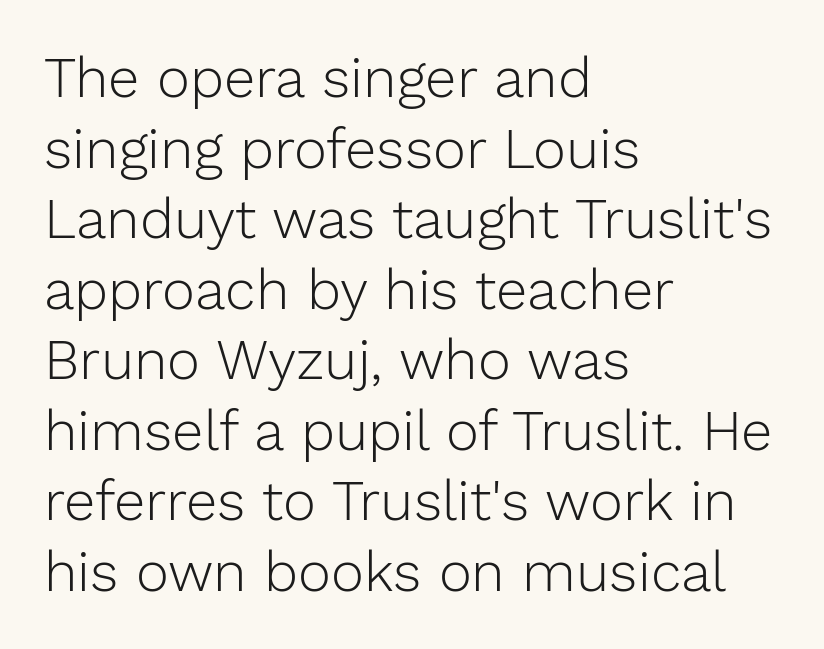
{"serif": "no", "italic": "no", "bold": "no", "weight": "light", "width": "normal", "stroke_contrast": "low", "x_height": "medium", "monospaced": "no", "underline": "no", "align": "left", "line_spacing": "normal", "line_spacing_ratio": 1.26, "letter_spacing": "normal", "letter_spacing_em": 0.0, "glyph_px": 56}
